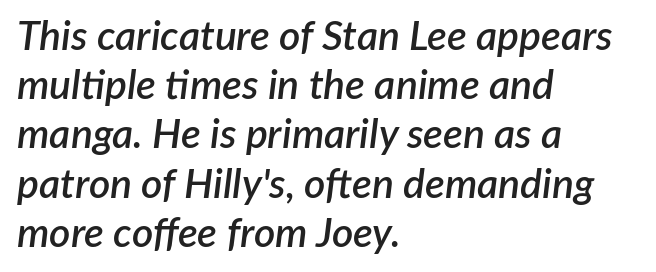
Is the letter spacing exaggerated? No — it looks like the ordinary default. As a designer I'd log this as weight 600, semibold. Spacing verdict: proportional, widths tailored to each character. The string is rendered with underlining switched off. If you drew a ruler down the left edge, every line would touch it.
